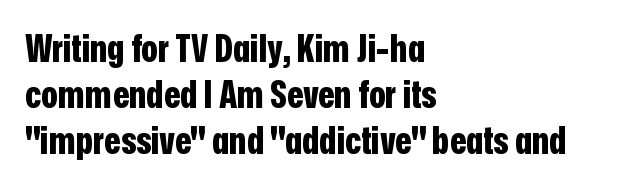
Q: Is the text bold? A: Yes.
Q: Is the text italic (slanted)? A: No, it is upright.
Q: Is the typeface a serif or a sans-serif typeface? A: Sans-serif.
Q: Is the text underlined? A: No.
Q: How is the paragraph aligned? A: Left-aligned.
Q: Is the spacing between letters normal or unusually wide? A: Normal.
Q: Width (condensed, normal, or wide)? A: Condensed.
Q: Stroke contrast? A: Low.
Q: x-height? A: Medium.
Q: Monospaced? A: No.
